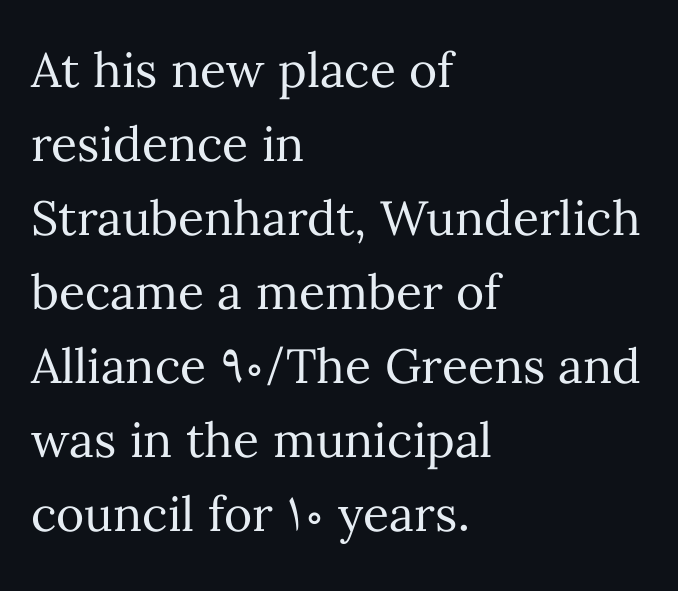
{"italic": "no", "bold": "no", "weight": "regular", "width": "normal", "stroke_contrast": "medium", "x_height": "medium", "monospaced": "no", "underline": "no", "align": "left", "line_spacing": "normal", "line_spacing_ratio": 1.54, "letter_spacing": "normal", "letter_spacing_em": 0.0, "glyph_px": 48}
